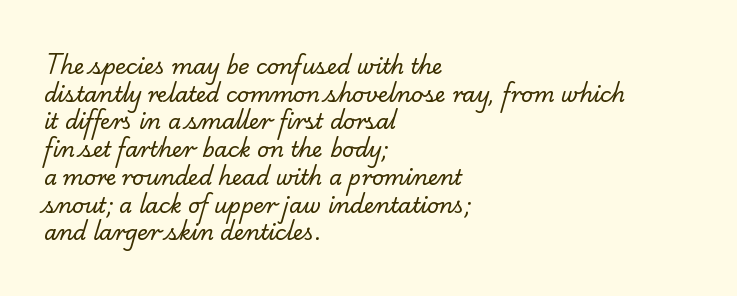
The image shows 21 px text type; set left-aligned, normal line spacing (1.32x), normal letter spacing, not underlined.
